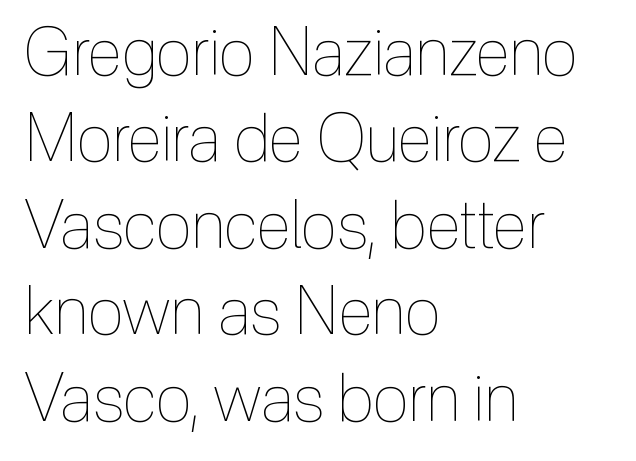
Q: Is the text bold? A: No.
Q: Is the text italic (slanted)? A: No, it is upright.
Q: Is the text underlined? A: No.
Q: How is the paragraph aligned? A: Left-aligned.
Q: Is the spacing between letters normal or unusually wide? A: Normal.
Q: Is the spacing between lines tight, normal or loose? A: Normal.
Q: Width (condensed, normal, or wide)? A: Condensed.
Q: x-height? A: Medium.
Q: Monospaced? A: No.
